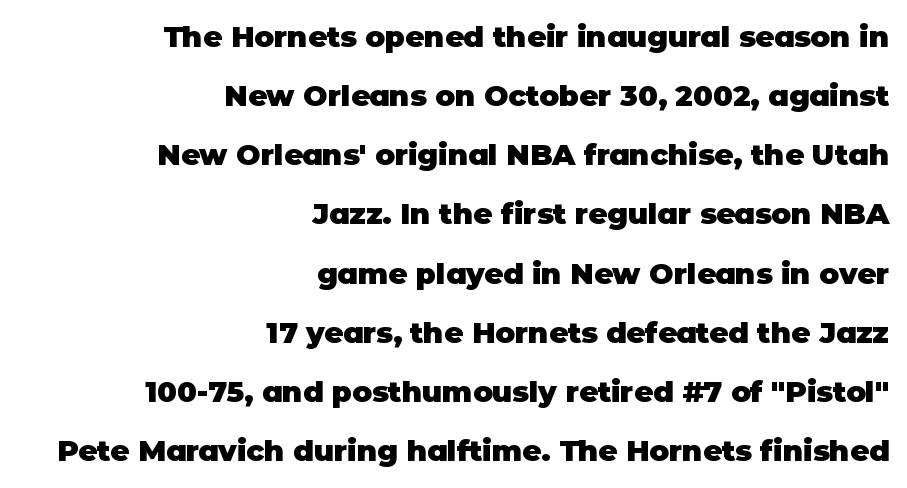
{"serif": "no", "italic": "no", "bold": "yes", "weight": "heavy", "width": "normal", "stroke_contrast": "low", "x_height": "large", "monospaced": "no", "underline": "no", "align": "right", "line_spacing": "loose", "line_spacing_ratio": 2.04, "letter_spacing": "normal", "letter_spacing_em": 0.0, "glyph_px": 29}
